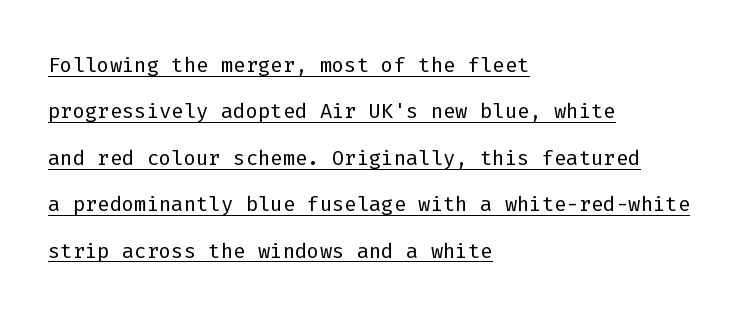
{"serif": "no", "italic": "no", "bold": "no", "weight": "light", "width": "normal", "stroke_contrast": "low", "x_height": "medium", "monospaced": "yes", "underline": "yes", "align": "left", "line_spacing": "normal", "line_spacing_ratio": 1.6, "letter_spacing": "normal", "letter_spacing_em": 0.0, "glyph_px": 29}
